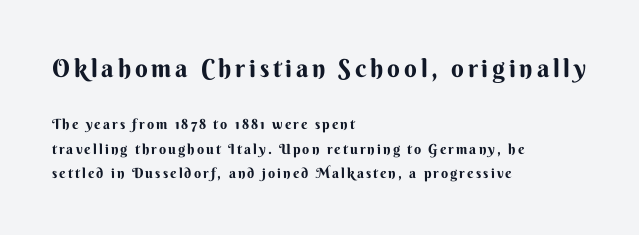
The image shows 25 px bold type, upright; set left-aligned, line spacing 1.74x, not underlined; the first (top) block is 1.79x larger.
